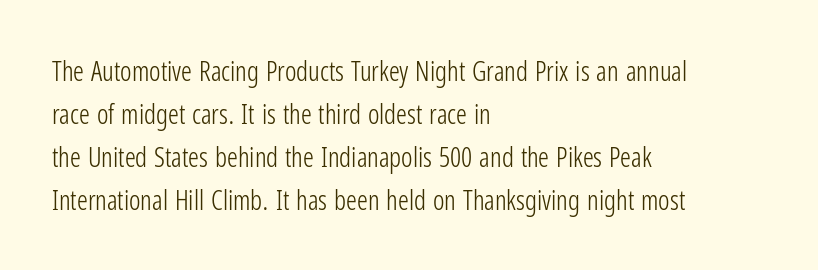
Line beginnings align vertically; line endings do not. Quick note: not italic, upright. No chunkiness to these letters — they're not bold. Default kerning and tracking; the words read as compact shapes.
